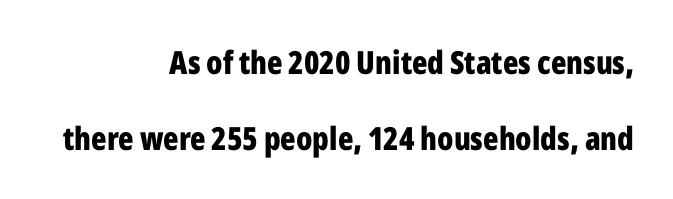
The image shows 32 px bold, condensed sans-serif type, upright; set right-aligned, loose line spacing (2.36x), normal letter spacing, not underlined; low stroke contrast and a medium x-height.
